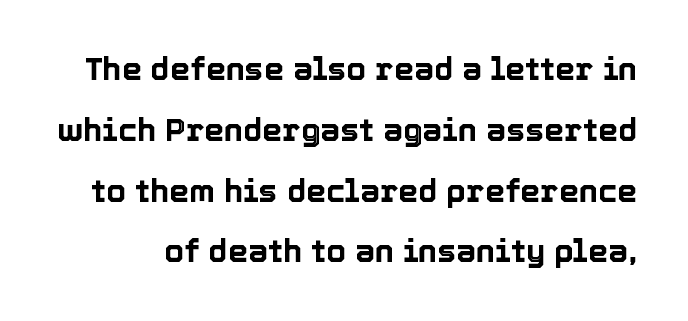
The image shows 32 px text type, upright; set loose line spacing (1.9x), normal letter spacing, not underlined; a medium x-height.
